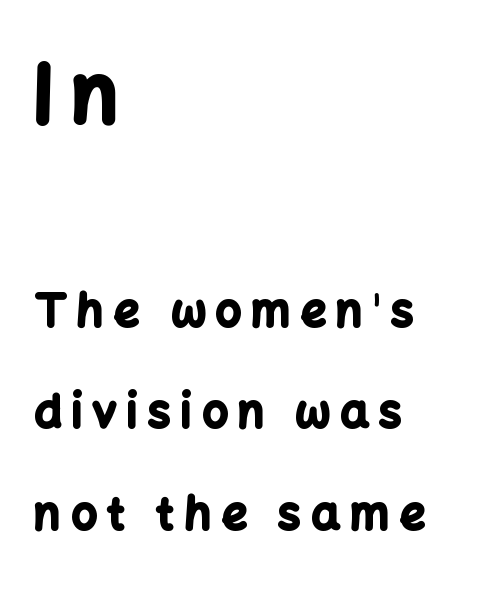
You could not count columns in this text — the font is proportionally spaced. Scale decreases going downward across the two blocks. Nope, not italic — everything's standing straight. Words appear elongated and porous because spacing is wide. Each glyph is drawn with heavy, bold strokes.
